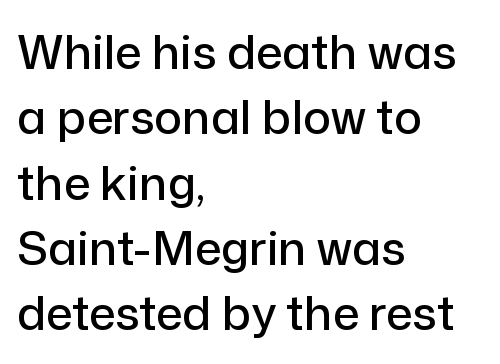
{"serif": "no", "italic": "no", "width": "normal", "stroke_contrast": "low", "x_height": "medium", "monospaced": "no", "underline": "no", "align": "left", "line_spacing": "normal", "line_spacing_ratio": 1.39, "letter_spacing": "normal", "letter_spacing_em": 0.0, "glyph_px": 47}
